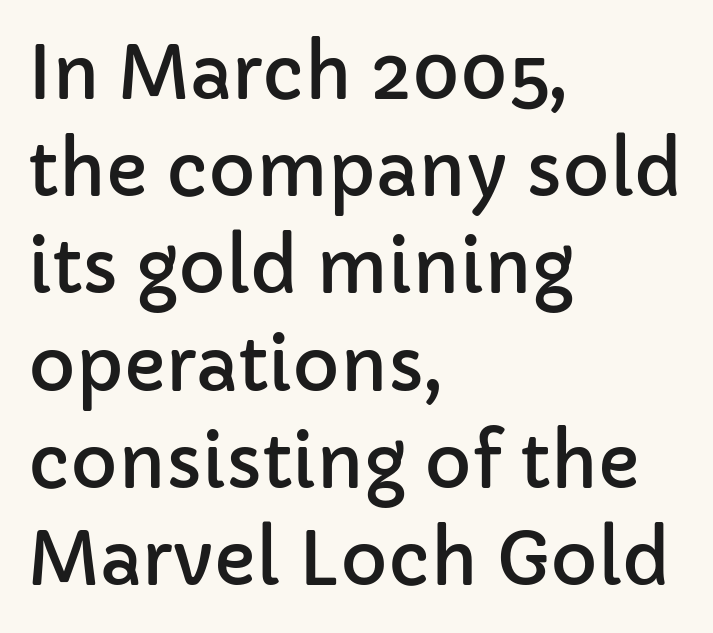
The rows are spaced the way most documents space them. The string is rendered with underlining switched off. Posture: straight, roman, zero tilt. Which margin do the lines hug? The left one — the right edge is uneven. Serif or sans? Sans — the stroke terminals are bare. What stands out about the letter spacing? Nothing — it is the standard amount.
